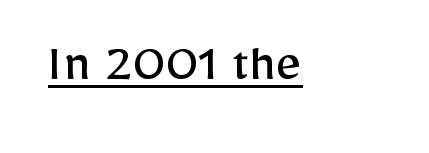
Q: Is the text bold? A: No.
Q: Is the text italic (slanted)? A: No, it is upright.
Q: Is the typeface a serif or a sans-serif typeface? A: Sans-serif.
Q: Is the text underlined? A: Yes.
Q: Is the spacing between letters normal or unusually wide? A: Normal.
Q: Width (condensed, normal, or wide)? A: Normal.
Q: Stroke contrast? A: Low.
Q: x-height? A: Medium.
Q: Monospaced? A: No.
